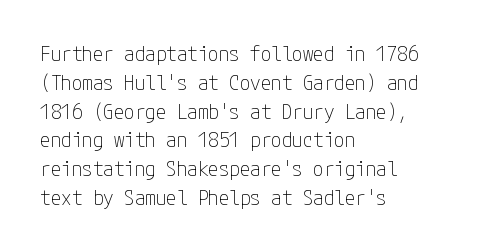
{"italic": "no", "bold": "no", "underline": "no", "align": "left", "line_spacing": "normal", "line_spacing_ratio": 1.37, "letter_spacing": "normal", "letter_spacing_em": 0.0, "glyph_px": 21}
